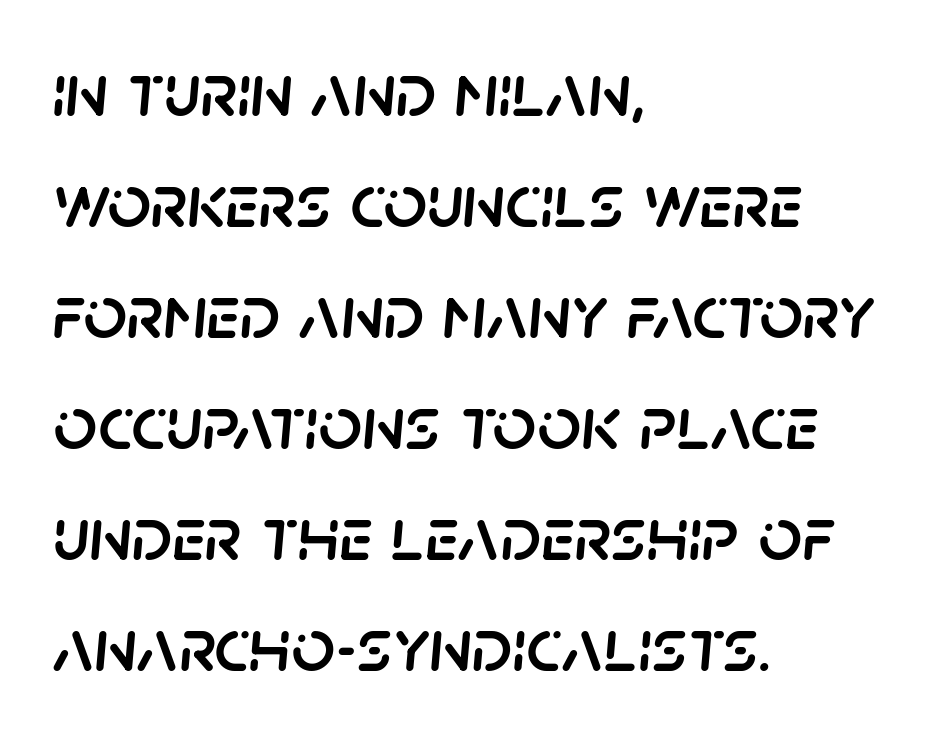
Descenders are the only things crossing below the line. The glyphs look as if they've been sheared to an angle. This sample has the flowing, uneven cadence of proportional lettering. Where is the straight margin? On the left. Nobody touched the tracking dial on this one. Vertically, the passage feels balanced, rows spaced as you'd expect.
